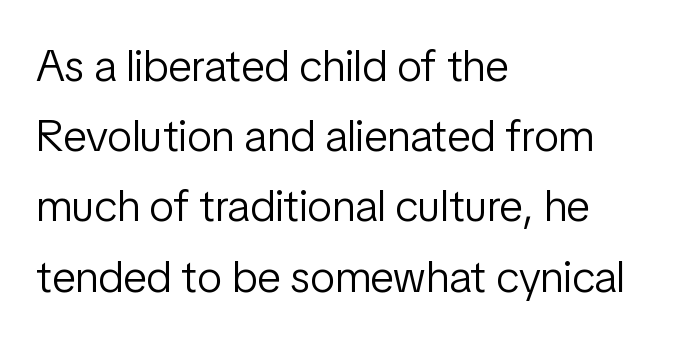
Q: Is the text bold? A: No.
Q: Is the text italic (slanted)? A: No, it is upright.
Q: Is the typeface a serif or a sans-serif typeface? A: Sans-serif.
Q: Is the text underlined? A: No.
Q: How is the paragraph aligned? A: Left-aligned.
Q: Is the spacing between letters normal or unusually wide? A: Normal.
Q: Is the spacing between lines tight, normal or loose? A: Normal.
Q: Width (condensed, normal, or wide)? A: Condensed.
Q: Stroke contrast? A: Low.
Q: x-height? A: Medium.
Q: Monospaced? A: No.
